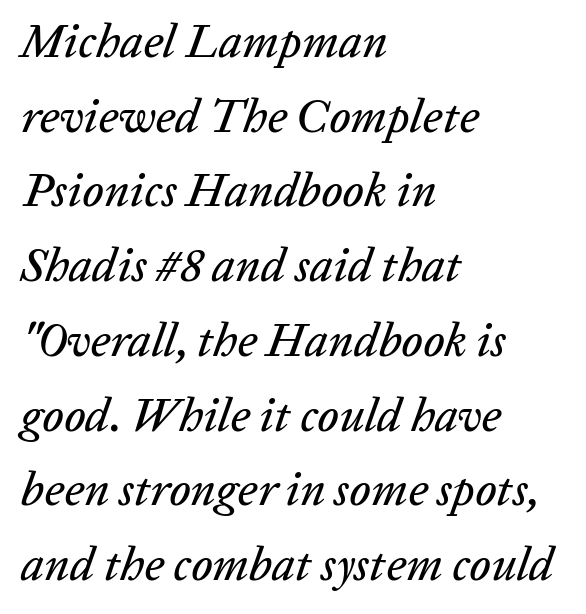
Each row of text sits above clean, open space. Alignment: flush left. The axis of the letterforms is tilted away from vertical. Does extra space separate the letters? No, they use regular spacing. A typesetter would call this proportional, since set widths differ per character.
